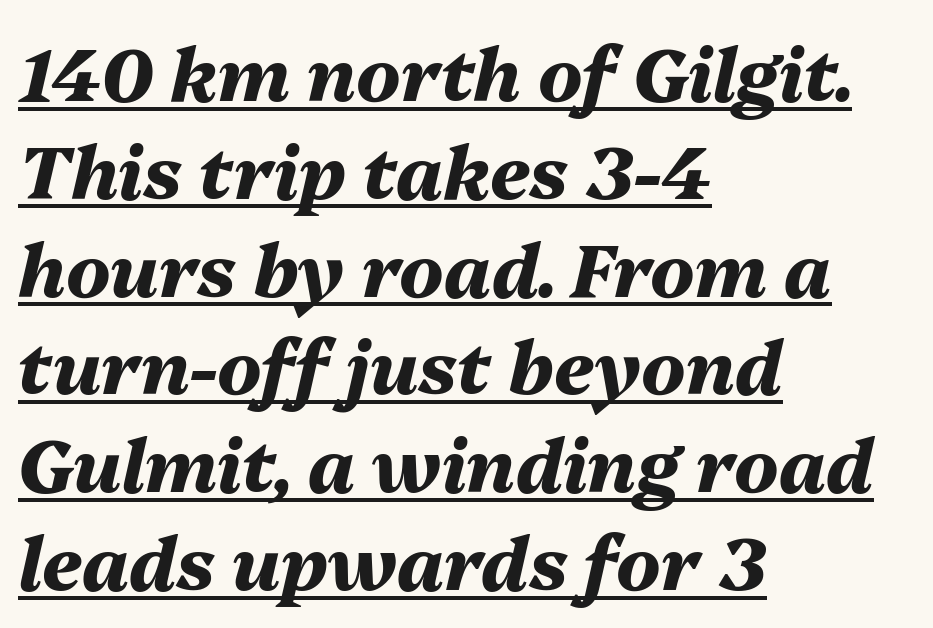
The line texture is even and compact thanks to regular tracking. Plenty of ink on the page — the face is bold. Is there an underline? Yes — a line sits under the letters. The face used here is proportionally spaced, like ordinary book or web type.
